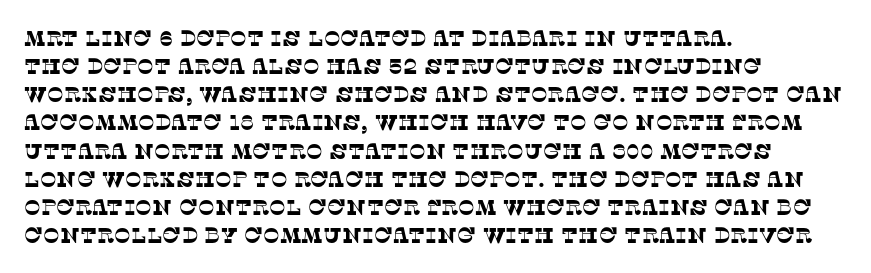
Q: Is the text underlined? A: No.
Q: How is the paragraph aligned? A: Left-aligned.
Q: Is the spacing between letters normal or unusually wide? A: Normal.
Q: Is the spacing between lines tight, normal or loose? A: Normal.
